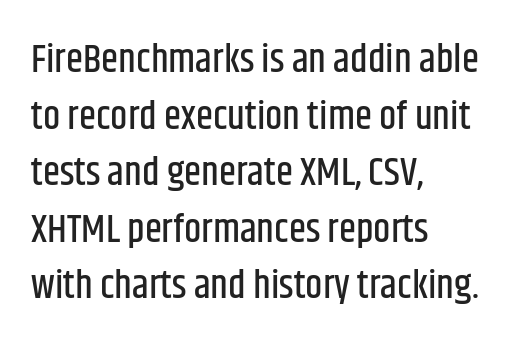
The image shows 39 px condensed sans-serif type, upright; set left-aligned, normal line spacing (1.45x), normal letter spacing, not underlined; low stroke contrast and a large x-height.
